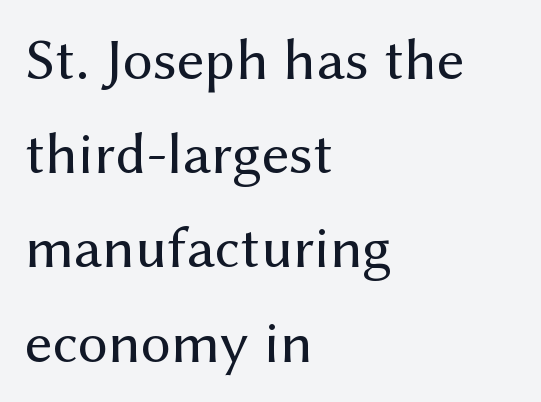
Q: Is the text bold? A: No.
Q: Is the text italic (slanted)? A: No, it is upright.
Q: Is the typeface a serif or a sans-serif typeface? A: Sans-serif.
Q: Is the text underlined? A: No.
Q: How is the paragraph aligned? A: Left-aligned.
Q: Is the spacing between letters normal or unusually wide? A: Normal.
Q: Is the spacing between lines tight, normal or loose? A: Normal.
Q: Width (condensed, normal, or wide)? A: Normal.
Q: Stroke contrast? A: Medium.
Q: x-height? A: Medium.
Q: Monospaced? A: No.
